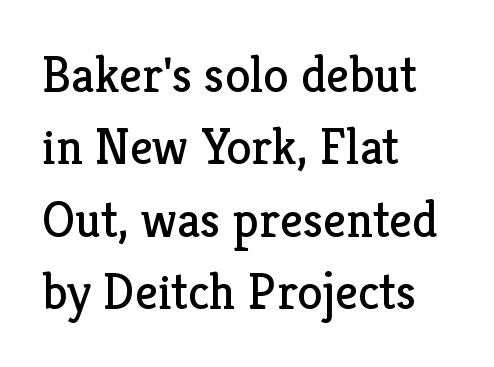
The font sits on the lighter half of the weight spectrum, regular included. The rag falls on the right side of this text block. The rendering keeps characters at their native spacing. You can tell it's not italic because the verticals are truly vertical. The zone under the glyphs is completely vacant.
